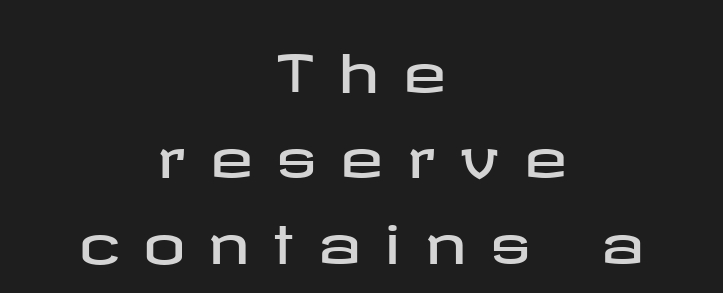
Q: Is the text italic (slanted)? A: No, it is upright.
Q: Is the typeface a serif or a sans-serif typeface? A: Sans-serif.
Q: Is the text underlined? A: No.
Q: How is the paragraph aligned? A: Centered.
Q: Is the spacing between letters normal or unusually wide? A: Unusually wide.
Q: Is the spacing between lines tight, normal or loose? A: Normal.
Q: Width (condensed, normal, or wide)? A: Wide.
Q: Stroke contrast? A: Low.
Q: x-height? A: Medium.
